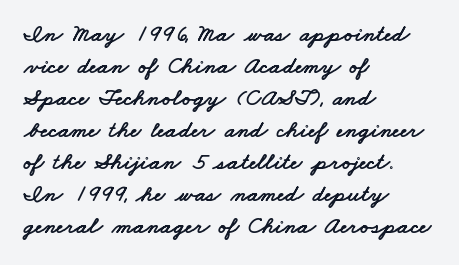
{"underline": "no", "align": "left", "line_spacing": "normal", "line_spacing_ratio": 1.33, "letter_spacing": "normal", "letter_spacing_em": 0.0, "glyph_px": 24}
